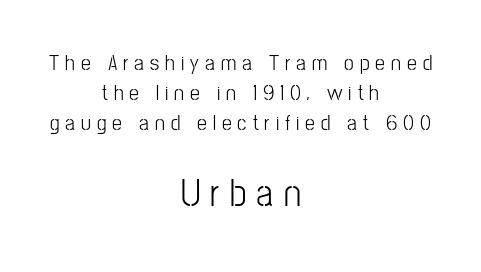
Q: Is the text italic (slanted)? A: No, it is upright.
Q: Is the typeface a serif or a sans-serif typeface? A: Sans-serif.
Q: Is the text underlined? A: No.
Q: How is the paragraph aligned? A: Centered.
Q: Is the spacing between letters normal or unusually wide? A: Unusually wide.
Q: Is the spacing between lines tight, normal or loose? A: Normal.
Q: Which block of text is set in a larger size, the first (top) or the second (bottom)? A: The second (bottom) one.
Q: Width (condensed, normal, or wide)? A: Condensed.
Q: Stroke contrast? A: Low.
Q: x-height? A: Medium.
Q: Monospaced? A: No.
